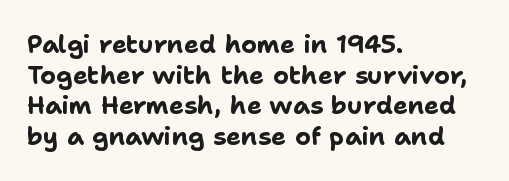
{"italic": "no", "bold": "yes", "underline": "no", "align": "left", "line_spacing_ratio": 1.23, "letter_spacing": "normal", "letter_spacing_em": 0.0, "glyph_px": 25}
